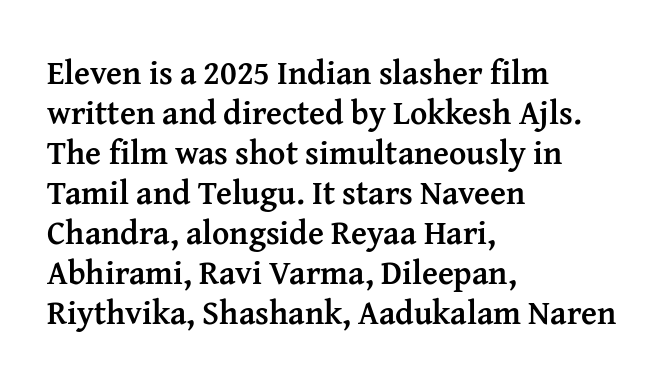
The image shows 33 px semibold serif type, upright; set left-aligned, line spacing 1.21x, normal letter spacing, not underlined; medium stroke contrast and a medium x-height.
